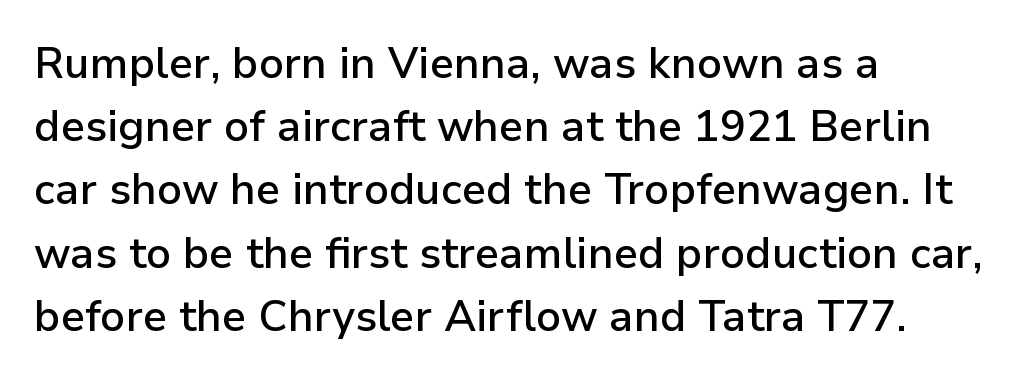
This is sans-serif lettering, the kind often seen on screens and signage. In CSS terms this would be text-align: left. This rendering features lettering with no underline. Leading: standard.
